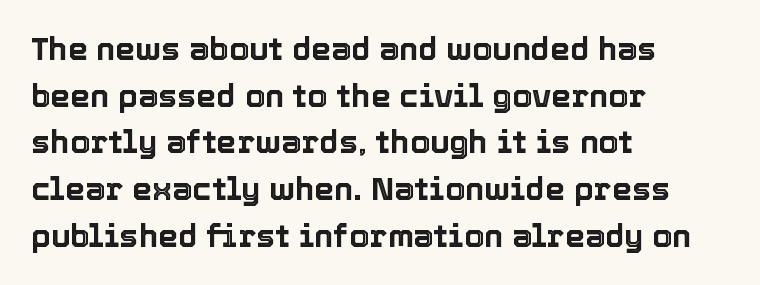
{"italic": "no", "width": "normal", "x_height": "medium", "monospaced": "no", "underline": "no", "align": "left", "line_spacing": "normal", "line_spacing_ratio": 1.46, "letter_spacing": "normal", "letter_spacing_em": 0.0, "glyph_px": 32}
